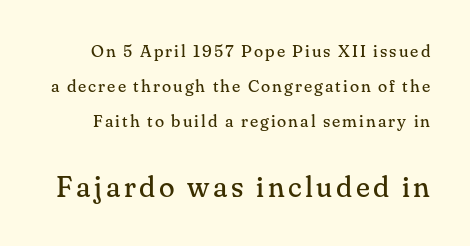
{"serif": "yes", "italic": "no", "bold": "no", "weight": "regular", "width": "normal", "stroke_contrast": "medium", "x_height": "small", "monospaced": "no", "underline": "no", "line_spacing": "loose", "line_spacing_ratio": 2.06, "larger_block": "second", "size_ratio": 1.71, "glyph_px": 29}
